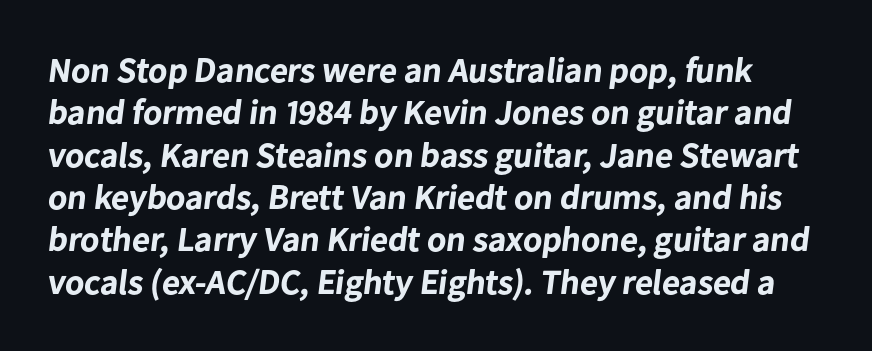
Nobody touched the tracking dial on this one. Students, this is bold: see how much ink each stroke carries. A typesetter would label this face a sans. Is this a fixed-width face? No — the glyphs have proportional, varying widths.
